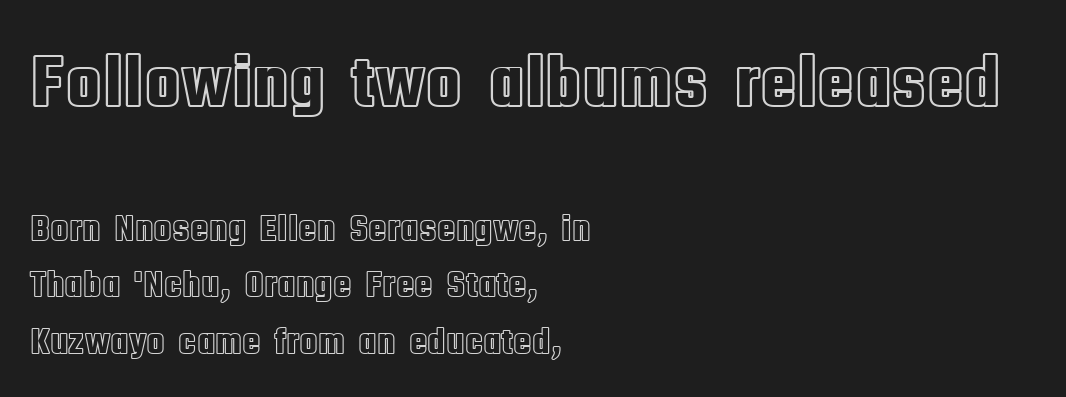
Q: Is the text italic (slanted)? A: No, it is upright.
Q: Is the text underlined? A: No.
Q: How is the paragraph aligned? A: Left-aligned.
Q: Is the spacing between letters normal or unusually wide? A: Normal.
Q: Is the spacing between lines tight, normal or loose? A: Normal.
Q: Which block of text is set in a larger size, the first (top) or the second (bottom)? A: The first (top) one.
Q: Width (condensed, normal, or wide)? A: Condensed.
Q: x-height? A: Large.
Q: Monospaced? A: No.
